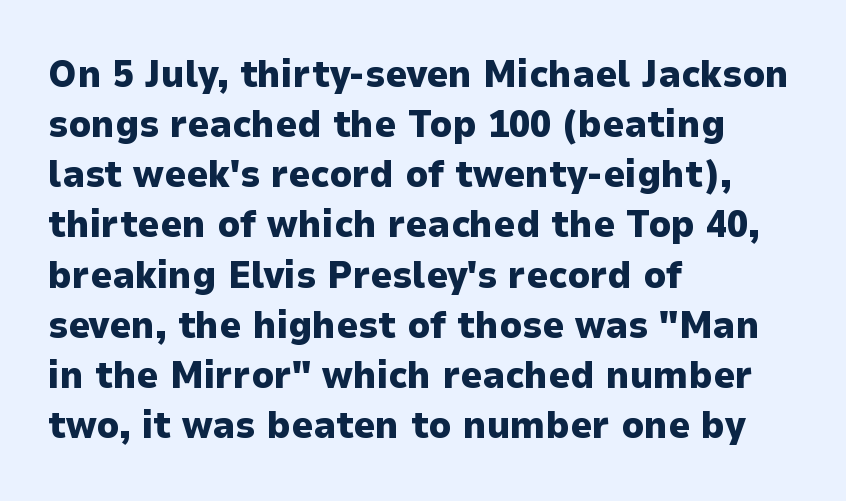
Q: Is the text bold? A: Yes.
Q: Is the text italic (slanted)? A: No, it is upright.
Q: Is the typeface a serif or a sans-serif typeface? A: Sans-serif.
Q: Is the text underlined? A: No.
Q: How is the paragraph aligned? A: Left-aligned.
Q: Is the spacing between letters normal or unusually wide? A: Normal.
Q: Is the spacing between lines tight, normal or loose? A: Normal.
Q: Width (condensed, normal, or wide)? A: Normal.
Q: Stroke contrast? A: Low.
Q: x-height? A: Medium.
Q: Monospaced? A: No.
